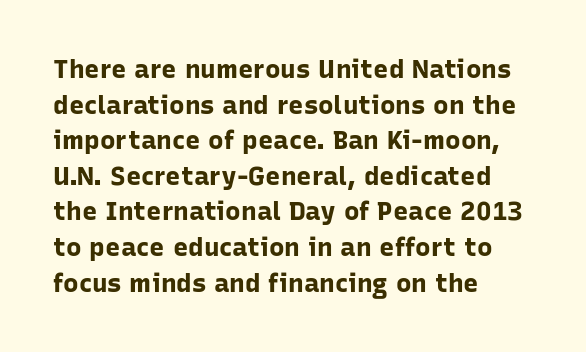
Descenders are the only things crossing below the line. Weight: bold. The tracking reads as untouched default to a designer's eye. A typesetter would mark this as roman, not italic.
